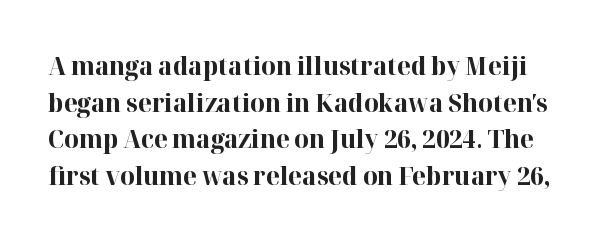
The image shows 25 px bold type, upright; set normal line spacing (1.47x), normal letter spacing, not underlined.
